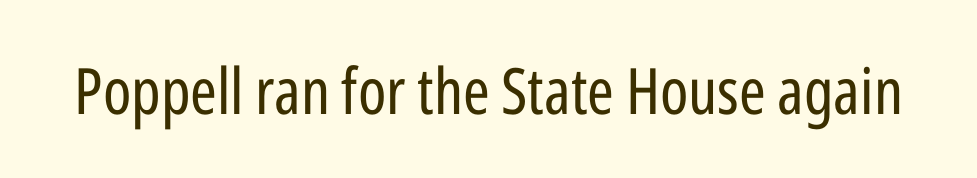
Q: Is the text bold? A: No.
Q: Is the text italic (slanted)? A: No, it is upright.
Q: Is the typeface a serif or a sans-serif typeface? A: Sans-serif.
Q: Is the text underlined? A: No.
Q: Is the spacing between letters normal or unusually wide? A: Normal.
Q: Width (condensed, normal, or wide)? A: Condensed.
Q: Stroke contrast? A: Low.
Q: x-height? A: Medium.
Q: Monospaced? A: No.
